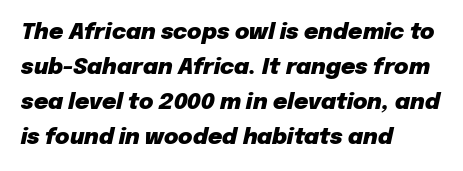
Q: Is the text bold? A: Yes.
Q: Is the text italic (slanted)? A: Yes, it leans right by about 12 degrees.
Q: Is the text underlined? A: No.
Q: How is the paragraph aligned? A: Left-aligned.
Q: Is the spacing between letters normal or unusually wide? A: Normal.
Q: Is the spacing between lines tight, normal or loose? A: Normal.
